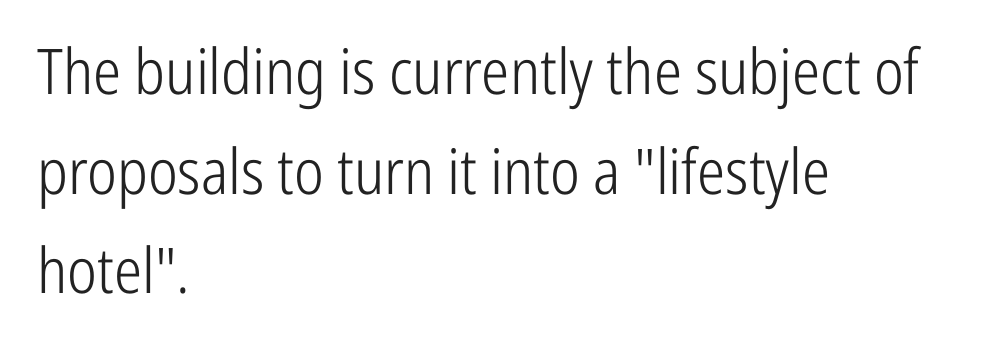
Letters rest on an invisible, unmarked baseline. A student would call this left alignment; a typographer would say flush left, rag right. The type sits square on the baseline with zero lean. Characters follow at the spacing the type designer built in.
